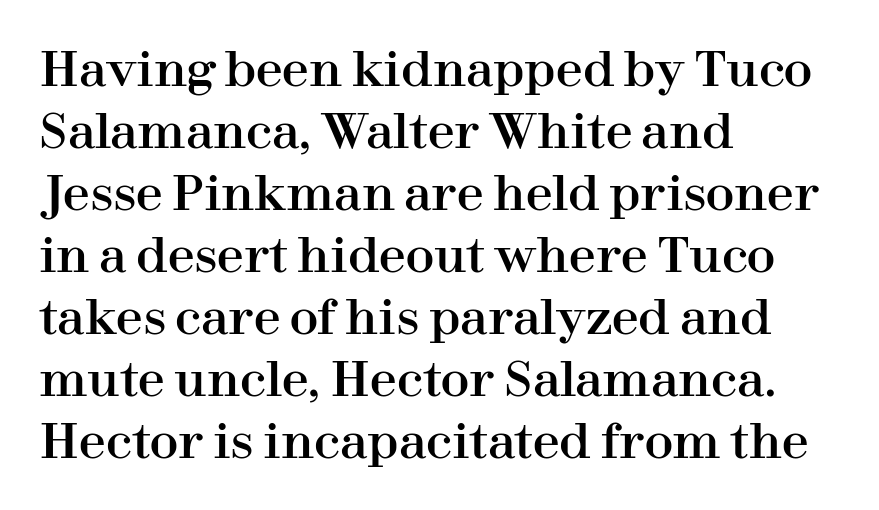
{"serif": "yes", "italic": "no", "width": "normal", "stroke_contrast": "high", "x_height": "medium", "monospaced": "no", "underline": "no", "align": "left", "line_spacing": "normal", "line_spacing_ratio": 1.29, "letter_spacing": "normal", "letter_spacing_em": 0.0, "glyph_px": 48}
